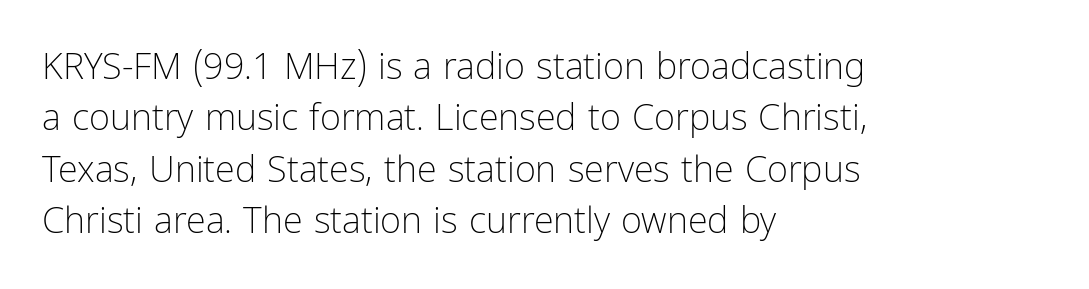
The image shows 36 px light, condensed sans-serif type, upright; set left-aligned, normal line spacing (1.43x), normal letter spacing, not underlined; low stroke contrast and a medium x-height.
